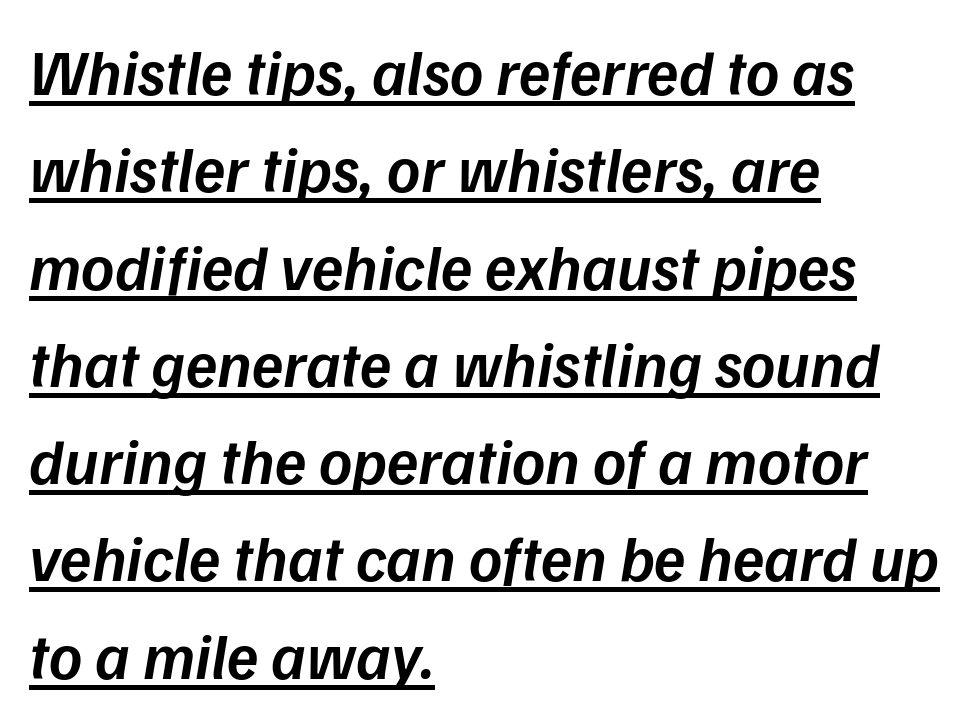
{"italic": "yes", "lean": "right", "slant_degrees": 9, "bold": "semi", "weight": "semibold", "width": "normal", "stroke_contrast": "low", "x_height": "medium", "monospaced": "no", "underline": "yes", "align": "left", "line_spacing": "normal", "line_spacing_ratio": 1.52, "letter_spacing": "normal", "letter_spacing_em": 0.0, "glyph_px": 64}
